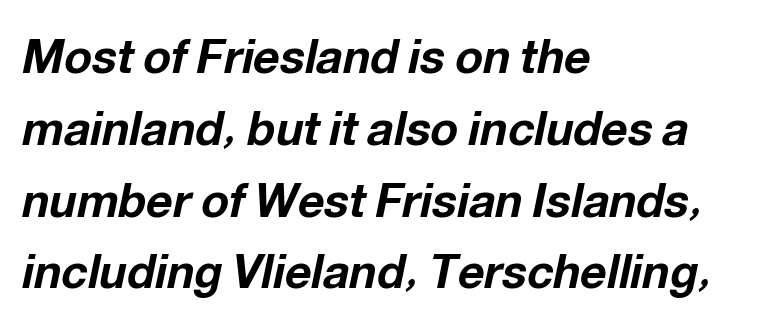
The image shows 46 px bold type, italic (leaning right); set left-aligned, normal line spacing (1.56x), normal letter spacing, not underlined; low stroke contrast and a medium x-height.
